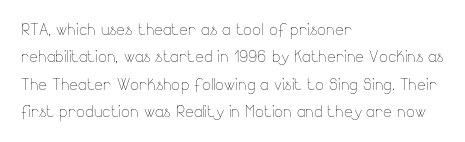
The image shows 21 px text type, upright; set left-aligned, normal line spacing (1.3x), normal letter spacing, not underlined.
